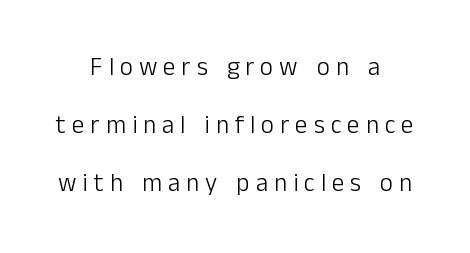
Q: Is the text bold? A: No.
Q: Is the text italic (slanted)? A: No, it is upright.
Q: Is the text underlined? A: No.
Q: How is the paragraph aligned? A: Centered.
Q: Is the spacing between letters normal or unusually wide? A: Unusually wide.
Q: Is the spacing between lines tight, normal or loose? A: Loose.
